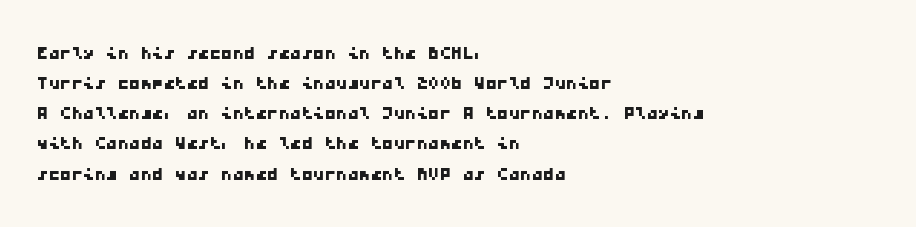
Q: Is the text underlined? A: No.
Q: How is the paragraph aligned? A: Left-aligned.
Q: Is the spacing between letters normal or unusually wide? A: Normal.
Q: Is the spacing between lines tight, normal or loose? A: Normal.
